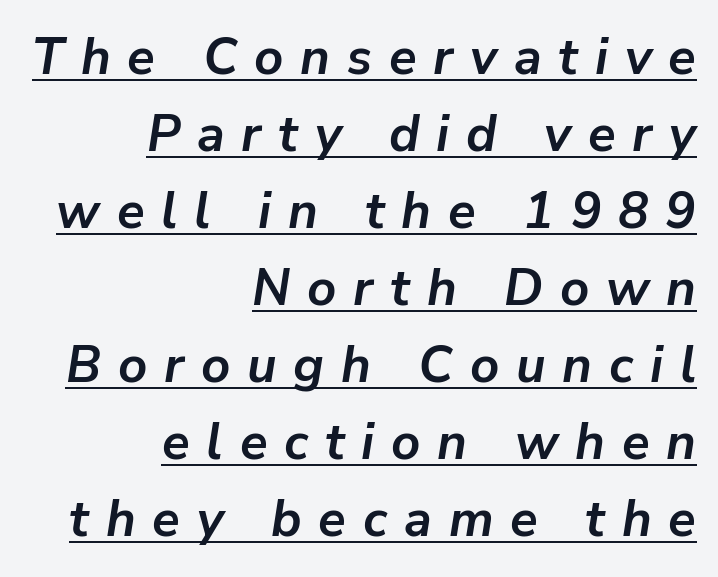
Glance below the letters and you will spot a drawn line. Each letter keeps its own natural width here, so spacing adapts to shape. Horizontally, the lines are justified to the trailing edge only. Heavy, bold letterforms.
